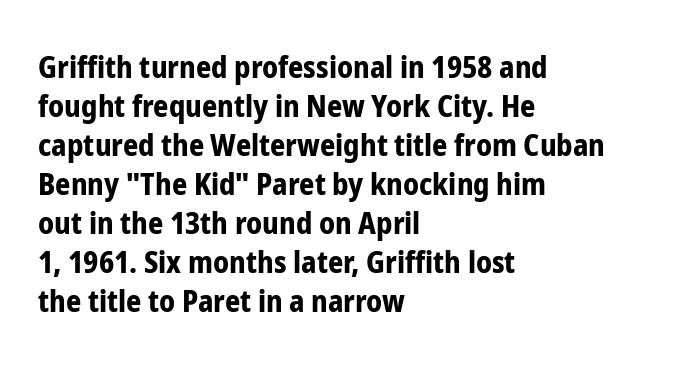
The image shows 30 px bold, condensed sans-serif type, upright; set left-aligned, normal line spacing (1.3x), normal letter spacing, not underlined; low stroke contrast and a medium x-height.
